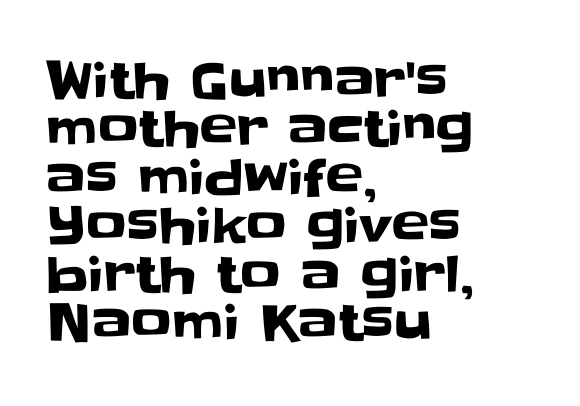
The string is rendered with underlining switched off. Teacher's note: observe the even left margin — that is flush-left alignment. The font's upright variant was chosen for this text. You could not count columns in this text — the font is proportionally spaced. Grotesque or geometric, the face here clearly has no serifs. Horizontal bands of white between lines are thin slivers.
